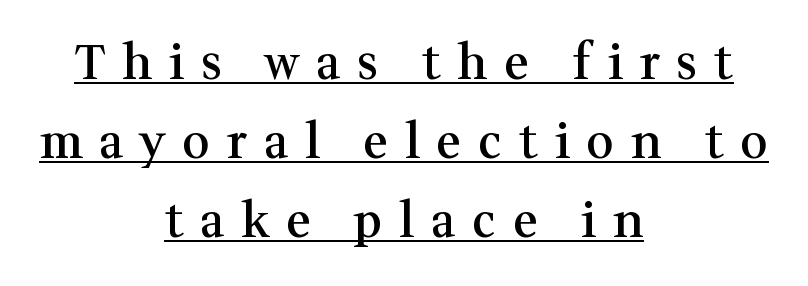
The image shows 48 px semibold serif type, upright; set centered, normal line spacing (1.65x), unusually wide letter spacing (+0.35 em), underlined; medium stroke contrast and a medium x-height.
